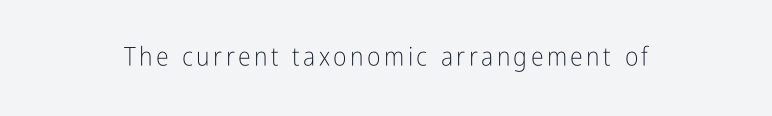
Q: Is the text bold? A: No.
Q: Is the text italic (slanted)? A: No, it is upright.
Q: Is the text underlined? A: No.
